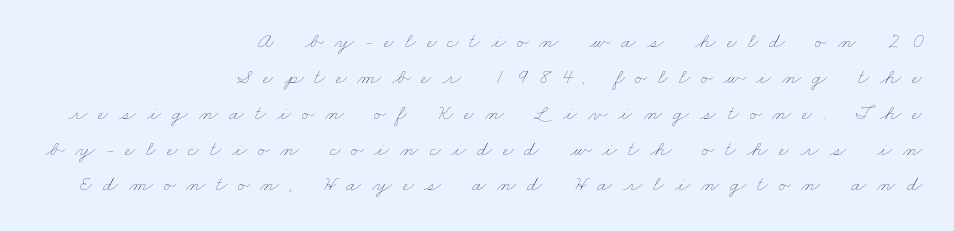
Q: Is the text bold? A: No.
Q: Is the text underlined? A: No.
Q: How is the paragraph aligned? A: Right-aligned.
Q: Is the spacing between letters normal or unusually wide? A: Unusually wide.
Q: Is the spacing between lines tight, normal or loose? A: Normal.
